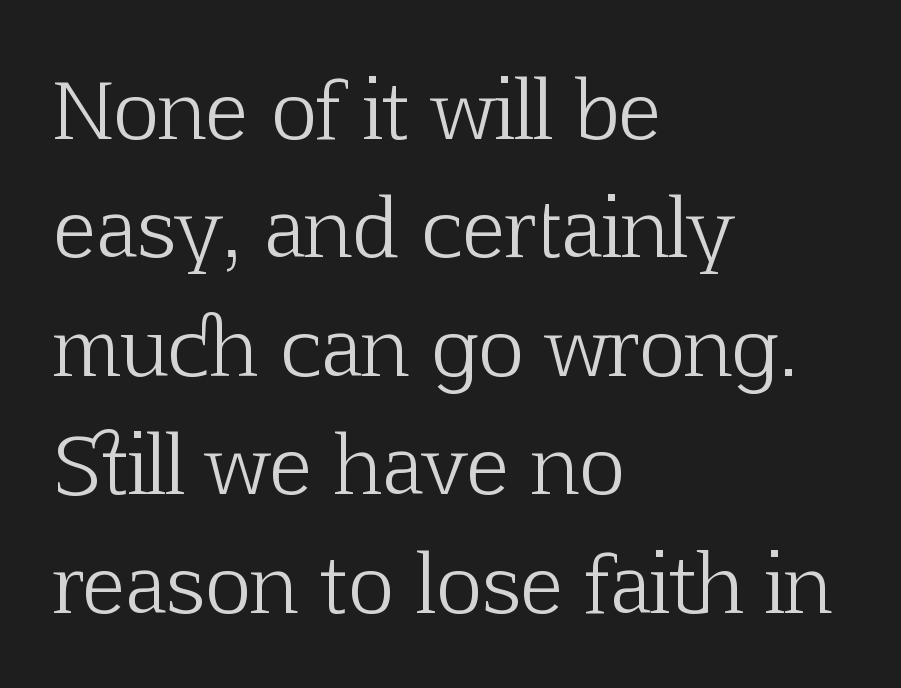
Q: Is the text bold? A: No.
Q: Is the text italic (slanted)? A: No, it is upright.
Q: Is the typeface a serif or a sans-serif typeface? A: Serif.
Q: Is the text underlined? A: No.
Q: How is the paragraph aligned? A: Left-aligned.
Q: Is the spacing between letters normal or unusually wide? A: Normal.
Q: Is the spacing between lines tight, normal or loose? A: Normal.
Q: Width (condensed, normal, or wide)? A: Normal.
Q: Stroke contrast? A: Low.
Q: x-height? A: Medium.
Q: Monospaced? A: No.
